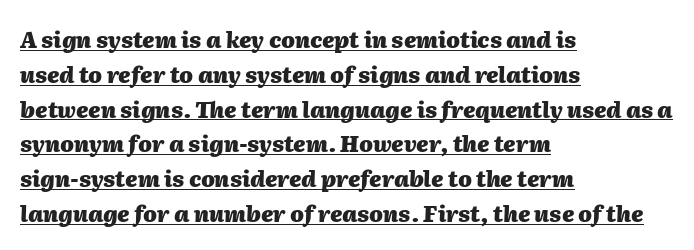
{"italic": "yes", "lean": "right", "slant_degrees": 2, "bold": "yes", "underline": "yes", "align": "left", "line_spacing": "normal", "line_spacing_ratio": 1.58, "letter_spacing": "normal", "letter_spacing_em": 0.0, "glyph_px": 22}
